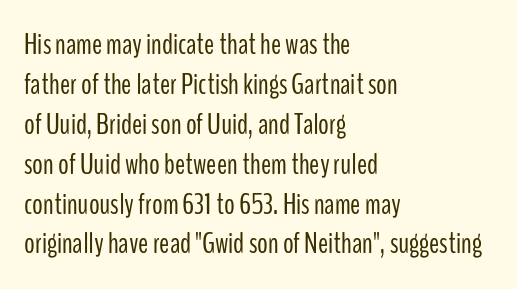
The image shows 30 px light, condensed sans-serif type, upright; set left-aligned, normal line spacing (1.33x), normal letter spacing, not underlined; low stroke contrast and a medium x-height.
